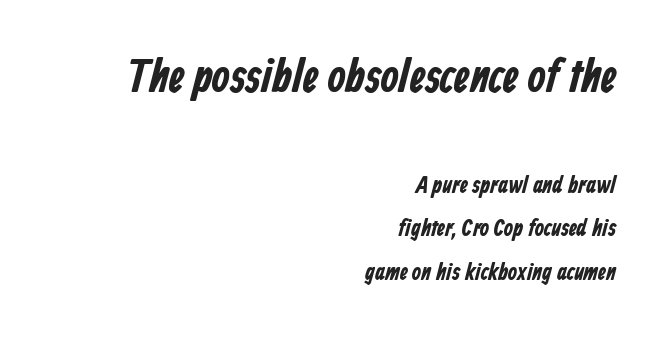
Q: Is the text bold? A: Yes.
Q: Is the typeface a serif or a sans-serif typeface? A: Sans-serif.
Q: Is the text underlined? A: No.
Q: How is the paragraph aligned? A: Right-aligned.
Q: Is the spacing between letters normal or unusually wide? A: Normal.
Q: Which block of text is set in a larger size, the first (top) or the second (bottom)? A: The first (top) one.
Q: Width (condensed, normal, or wide)? A: Condensed.
Q: Stroke contrast? A: Low.
Q: x-height? A: Medium.
Q: Monospaced? A: No.
